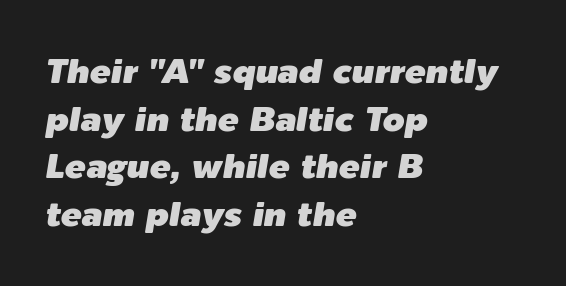
Characters follow at the spacing the type designer built in. Caption: multi-line text, flush left, ragged right. The letters advance in unequal steps, a hallmark of proportional type. The gap between lines stays unmarked.
